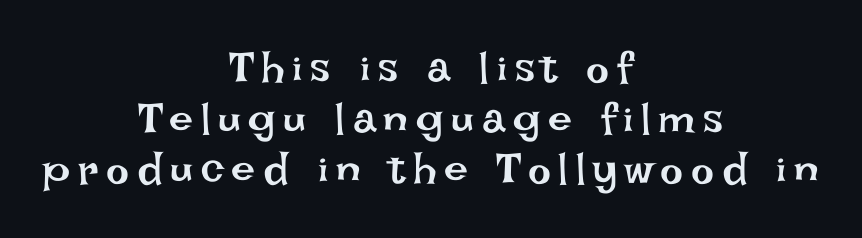
The axis of the letterforms is exactly vertical. Heft: none added — not bold. Caption: multi-line text, centered on the measure. Each letter keeps its own natural width here, so spacing adapts to shape. The strip under each line holds only bare page.
